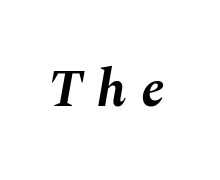
Q: Is the text bold? A: Yes.
Q: Is the text italic (slanted)? A: Yes, it leans right by about 10 degrees.
Q: Is the text underlined? A: No.
Q: Is the spacing between letters normal or unusually wide? A: Unusually wide.
Q: Width (condensed, normal, or wide)? A: Normal.
Q: Stroke contrast? A: Medium.
Q: x-height? A: Medium.
Q: Monospaced? A: No.
